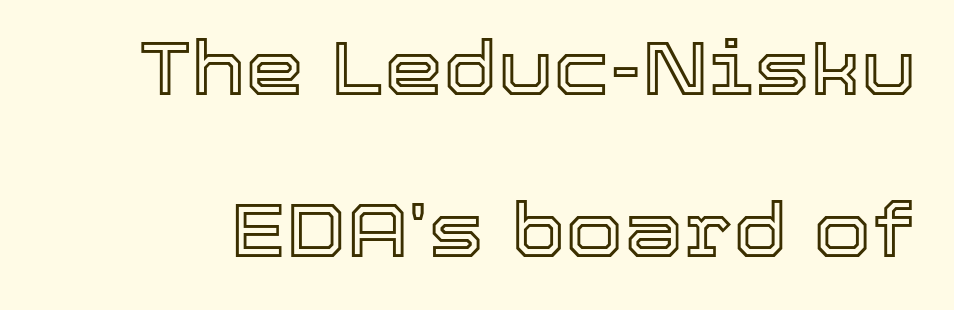
This is roman type, the default non-slanted kind. Looks like regular typesetting: each glyph gets only the width it needs. Clear beneath every line of the passage. These lines keep a tight, regular rhythm from letter to letter.
